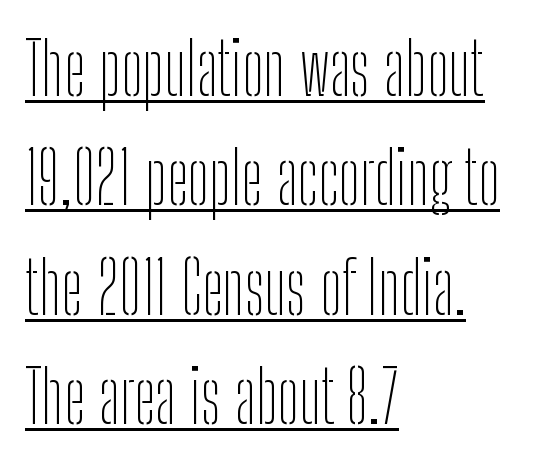
The image shows 72 px thin, condensed sans-serif type, upright; set left-aligned, normal line spacing (1.52x), normal letter spacing, underlined; low stroke contrast and a medium x-height.
